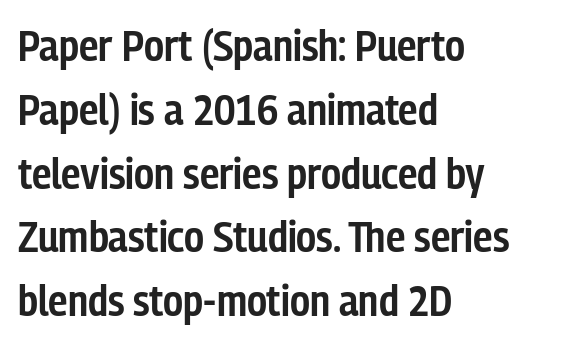
{"serif": "no", "italic": "no", "bold": "semi", "weight": "semibold", "width": "condensed", "stroke_contrast": "low", "x_height": "medium", "monospaced": "no", "underline": "no", "align": "left", "line_spacing": "normal", "line_spacing_ratio": 1.45, "letter_spacing": "normal", "letter_spacing_em": 0.0, "glyph_px": 44}
